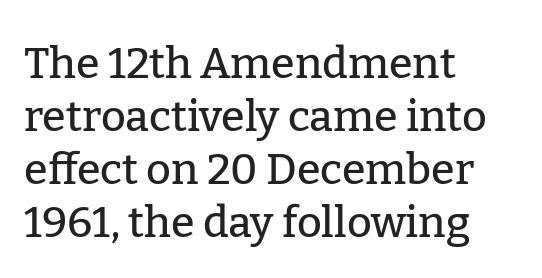
Q: Is the text italic (slanted)? A: No, it is upright.
Q: Is the typeface a serif or a sans-serif typeface? A: Serif.
Q: Is the text underlined? A: No.
Q: How is the paragraph aligned? A: Left-aligned.
Q: Is the spacing between letters normal or unusually wide? A: Normal.
Q: Width (condensed, normal, or wide)? A: Normal.
Q: Stroke contrast? A: Low.
Q: x-height? A: Medium.
Q: Monospaced? A: No.
